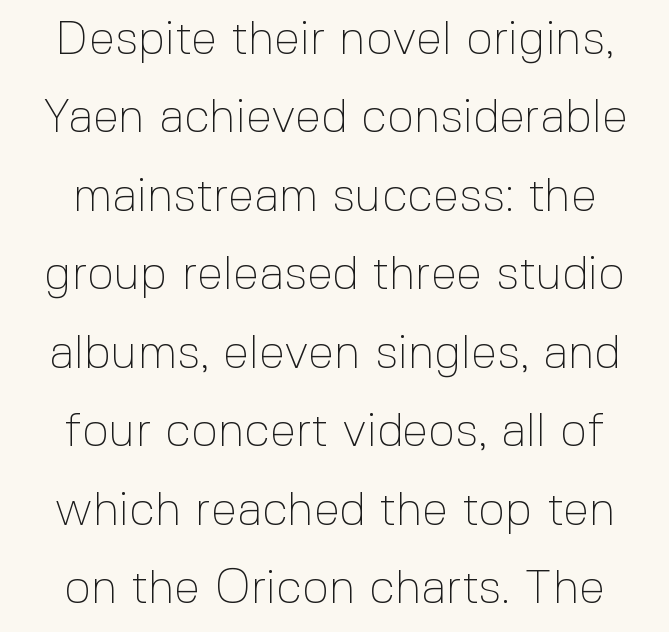
The image shows 47 px thin sans-serif type, upright; set normal line spacing (1.67x), normal letter spacing, not underlined; a medium x-height.
